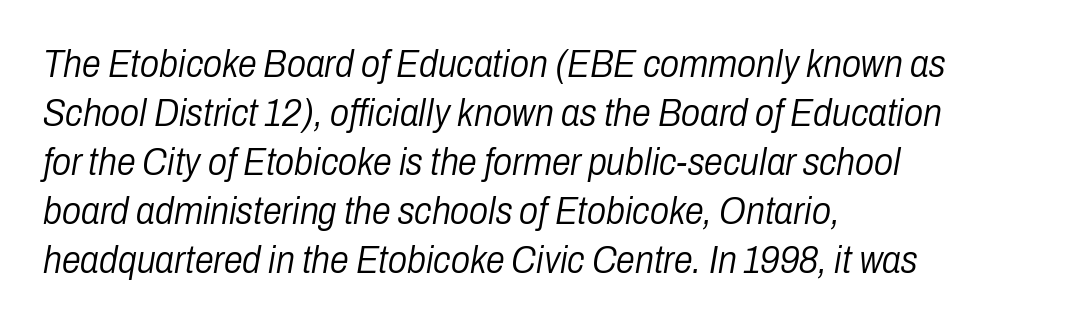
{"italic": "yes", "lean": "right", "slant_degrees": 10, "bold": "no", "weight": "light", "width": "condensed", "stroke_contrast": "low", "x_height": "medium", "monospaced": "no", "underline": "no", "align": "left", "line_spacing": "normal", "line_spacing_ratio": 1.29, "letter_spacing": "normal", "letter_spacing_em": 0.0, "glyph_px": 38}
